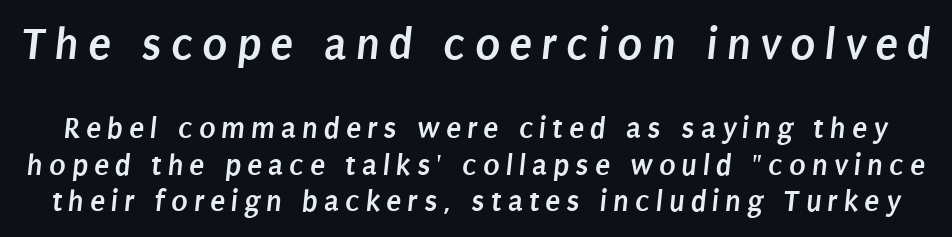
Q: Is the text bold? A: Yes.
Q: Is the typeface a serif or a sans-serif typeface? A: Sans-serif.
Q: Is the text underlined? A: No.
Q: Which block of text is set in a larger size, the first (top) or the second (bottom)? A: The first (top) one.
Q: Width (condensed, normal, or wide)? A: Condensed.
Q: Stroke contrast? A: Low.
Q: x-height? A: Large.
Q: Monospaced? A: No.
